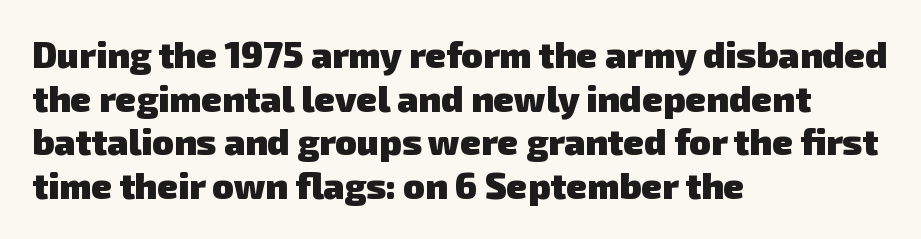
Q: Is the text bold? A: Yes.
Q: Is the typeface a serif or a sans-serif typeface? A: Sans-serif.
Q: Is the text underlined? A: No.
Q: How is the paragraph aligned? A: Left-aligned.
Q: Is the spacing between letters normal or unusually wide? A: Normal.
Q: Width (condensed, normal, or wide)? A: Normal.
Q: Stroke contrast? A: Low.
Q: x-height? A: Medium.
Q: Monospaced? A: No.
